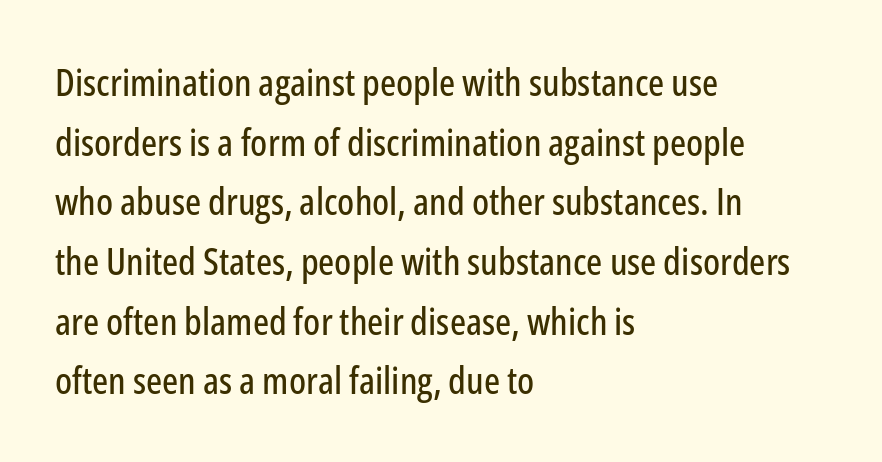
The image shows 38 px condensed sans-serif type, upright; set left-aligned, normal line spacing (1.57x), normal letter spacing, not underlined; low stroke contrast and a medium x-height.
